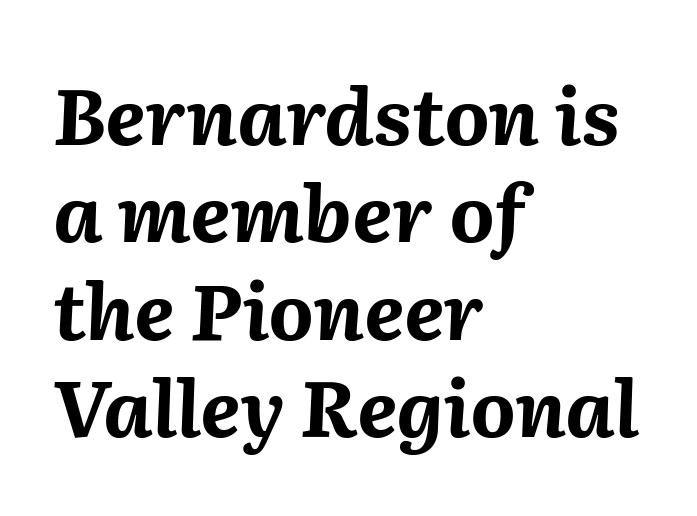
The strokes are fattened all the way to bold. Leading: standard. A bare baseline throughout the passage. In terms of letterspacing, this is plain default setting. The glyphs look as if they've been sheared to an angle.
